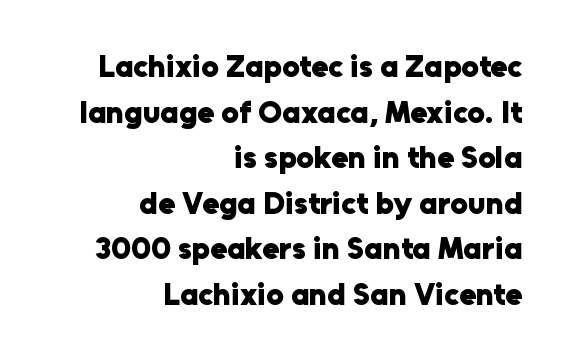
{"serif": "no", "italic": "no", "bold": "yes", "weight": "heavy", "width": "normal", "stroke_contrast": "low", "x_height": "medium", "monospaced": "no", "underline": "no", "align": "right", "line_spacing": "normal", "line_spacing_ratio": 1.47, "letter_spacing": "normal", "letter_spacing_em": 0.0, "glyph_px": 31}
